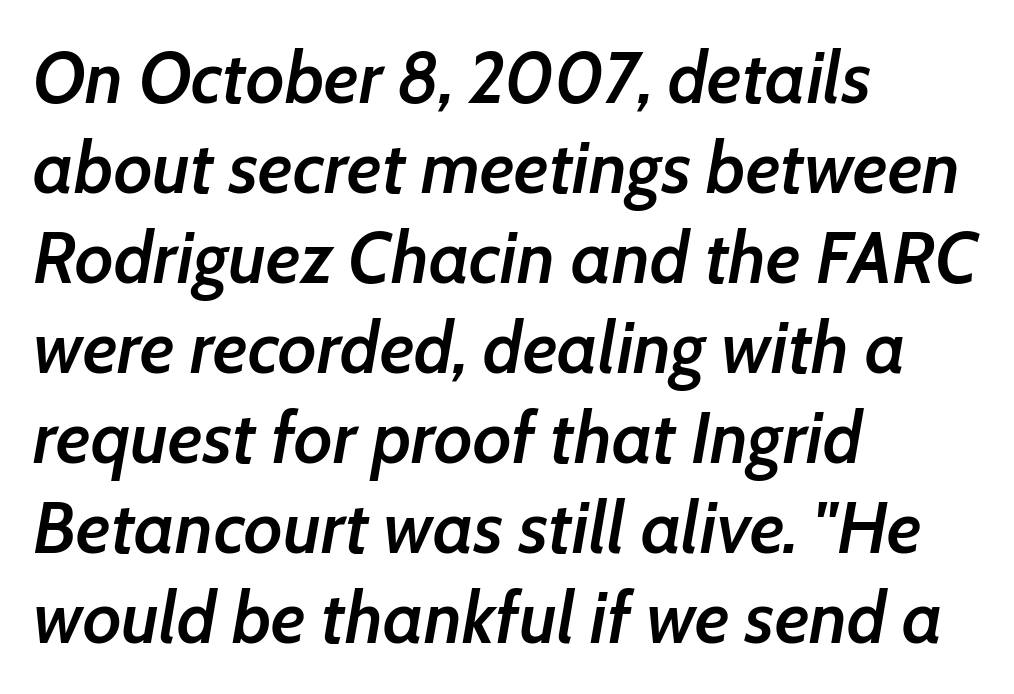
Emphasis by weight is partial: semibold. Line starts are locked; line ends wander. Default kerning and tracking; the words read as compact shapes. The lines sit at an ordinary, default distance from one another. Nobody drew a line under any word here.
